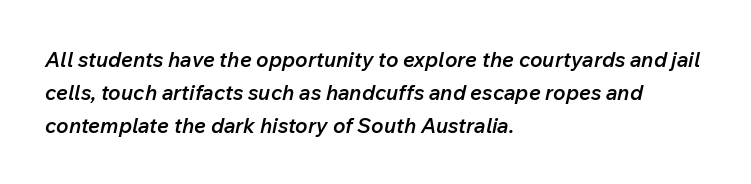
Q: Is the text bold? A: Semi-bold.
Q: Is the text italic (slanted)? A: Yes, it leans right by about 12 degrees.
Q: Is the text underlined? A: No.
Q: How is the paragraph aligned? A: Left-aligned.
Q: Is the spacing between letters normal or unusually wide? A: Normal.
Q: Is the spacing between lines tight, normal or loose? A: Normal.
